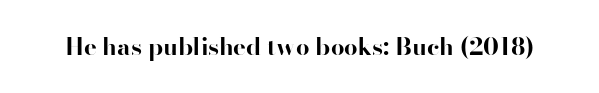
What stands out about the letter spacing? Nothing — it is the standard amount. Upright lettering throughout. Bold? Absolutely — the strokes are thick and heavy. The glyphs are unaccompanied by any horizontal stroke below them.
